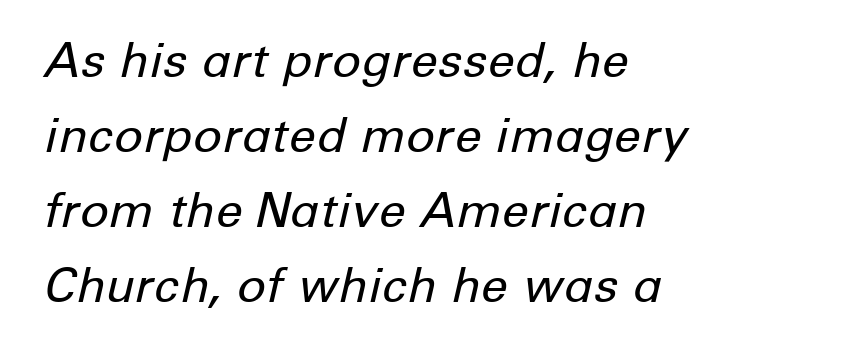
The image shows 48 px regular-weight type, italic (leaning right); set left-aligned, normal line spacing (1.56x), normal letter spacing, not underlined; low stroke contrast and a medium x-height.
